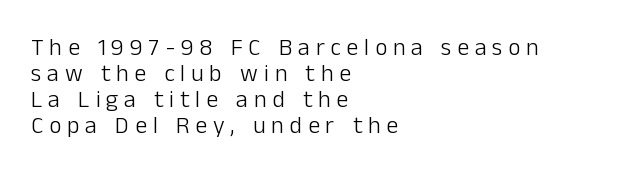
The foot of each line stays bare and open. Unlike italic type, these characters show no tilt at all. Glyph-to-glyph distance is far greater than everyday printed text. All the whitespace from short lines collects on the right. The leading is snug, giving the passage a crowded texture. Is the stroke heavy? The answer is a plain regular-or-lighter.
